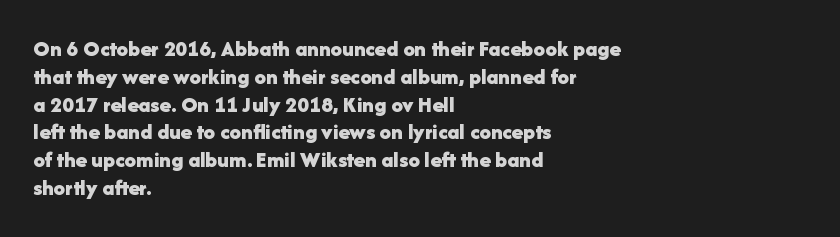
Short and long lines alike share a common starting point at left. Unlike italic type, these characters show no tilt at all. The passage shown is emphatically bold. The face used here is rendered with its standard letterfit. The space beneath each line is pristine and unruled.
